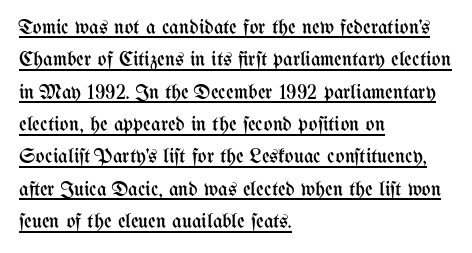
This is underlined copy, the kind a proofreader might mark for attention. The characters are drawn with everyday or finer stroke widths. What stands out about the letter spacing? Nothing — it is the standard amount. These lines sit exactly where default settings would place them. The ragged edge is on the right, which tells us the setting is flush left. Posture: upright roman.
